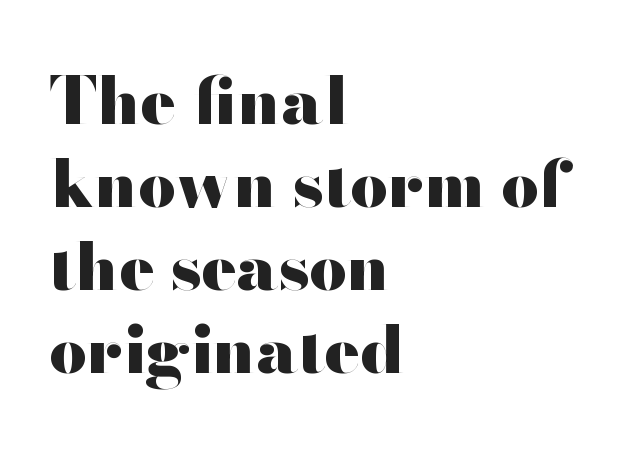
The image shows 66 px heavy, wide sans-serif type, upright; set left-aligned, normal line spacing (1.26x), normal letter spacing, not underlined; high stroke contrast and a small x-height.
